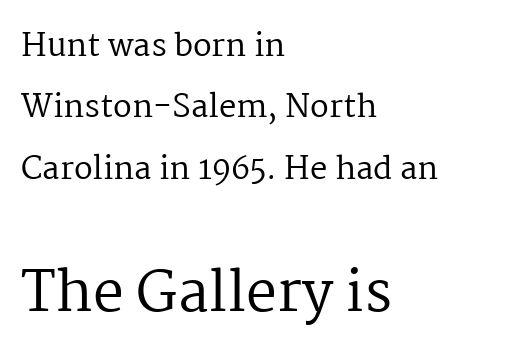
{"serif": "yes", "italic": "no", "bold": "no", "weight": "regular", "width": "normal", "stroke_contrast": "medium", "x_height": "medium", "monospaced": "no", "underline": "no", "align": "left", "line_spacing": "loose", "line_spacing_ratio": 1.98, "letter_spacing": "normal", "letter_spacing_em": 0.0, "larger_block": "second", "size_ratio": 1.77, "glyph_px": 55}
